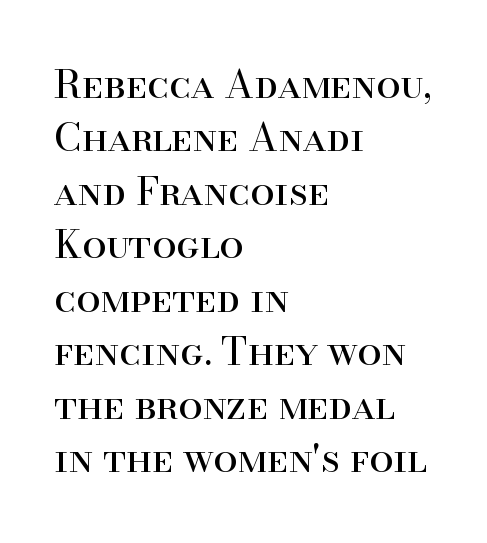
The rendering uses natural spacing where letterforms have individual widths. To sum up the face: it has serifs. Interline gaps are of average width in this sample. Standard letterfit; no display-style spreading of the glyphs.
